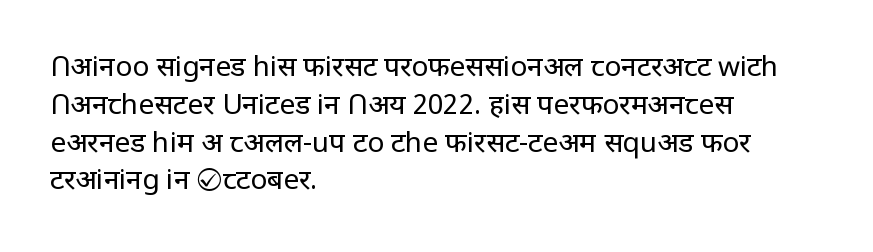
The image shows 28 px regular-weight sans-serif type, upright; set left-aligned, normal line spacing (1.35x), normal letter spacing, not underlined; low stroke contrast and a large x-height.
